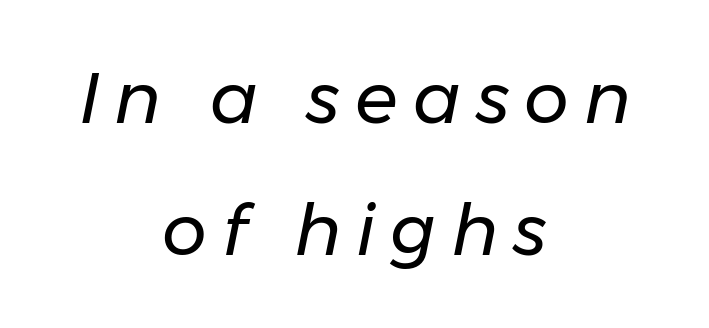
Weight: in the light-to-regular range. Each row of text sits above clean, open space. Alignment: centered. Here the glyphs are tracked loosely, breaking word shapes into spaced letters. Emphasis-style slanted type is in use. Is this a fixed-width face? No — the glyphs have proportional, varying widths.
